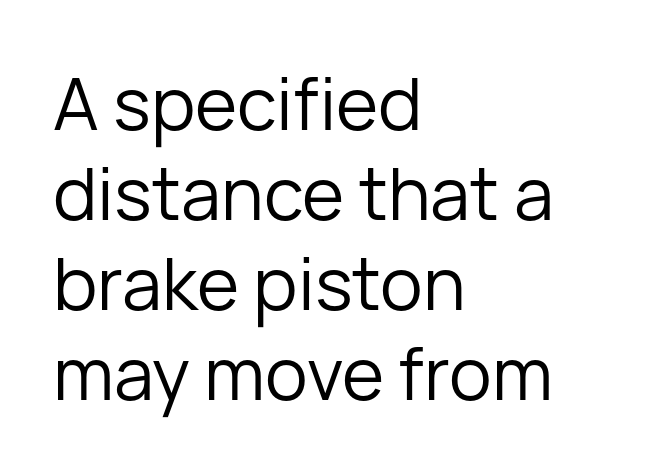
{"serif": "no", "italic": "no", "bold": "no", "weight": "regular", "width": "normal", "stroke_contrast": "low", "x_height": "medium", "monospaced": "no", "underline": "no", "align": "left", "line_spacing": "normal", "line_spacing_ratio": 1.25, "letter_spacing": "normal", "letter_spacing_em": 0.0, "glyph_px": 72}
